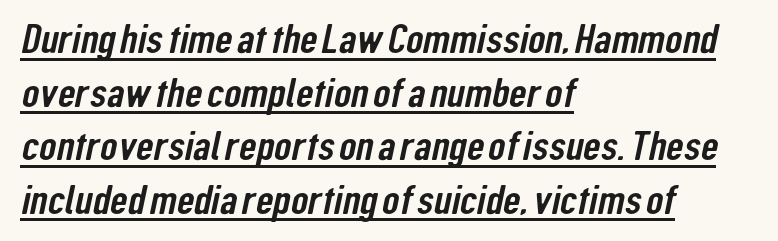
{"serif": "no", "width": "condensed", "stroke_contrast": "low", "x_height": "medium", "monospaced": "no", "underline": "yes", "align": "left", "line_spacing": "normal", "line_spacing_ratio": 1.34, "letter_spacing": "normal", "letter_spacing_em": 0.0, "glyph_px": 40}
